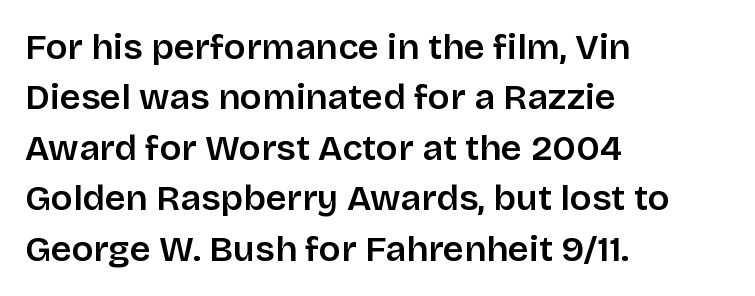
The font is running at a semibold setting, under full bold. A typesetter would call this leading conventional body-copy spacing. Look at the bottom of the vertical strokes: they stop flat, with no serifs. The letters sit at their default tracking, neither squeezed nor spread.
